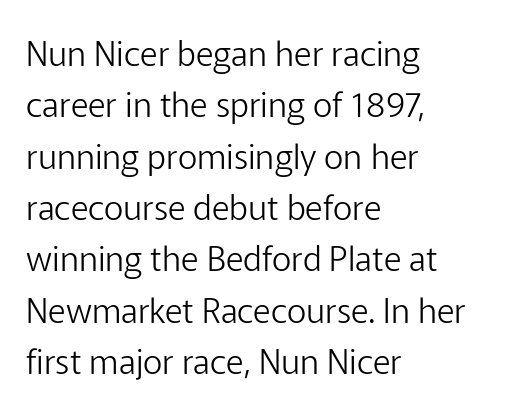
{"serif": "no", "italic": "no", "bold": "no", "weight": "light", "width": "normal", "stroke_contrast": "low", "x_height": "medium", "monospaced": "no", "underline": "no", "align": "left", "line_spacing": "normal", "line_spacing_ratio": 1.51, "letter_spacing": "normal", "letter_spacing_em": 0.0, "glyph_px": 34}
